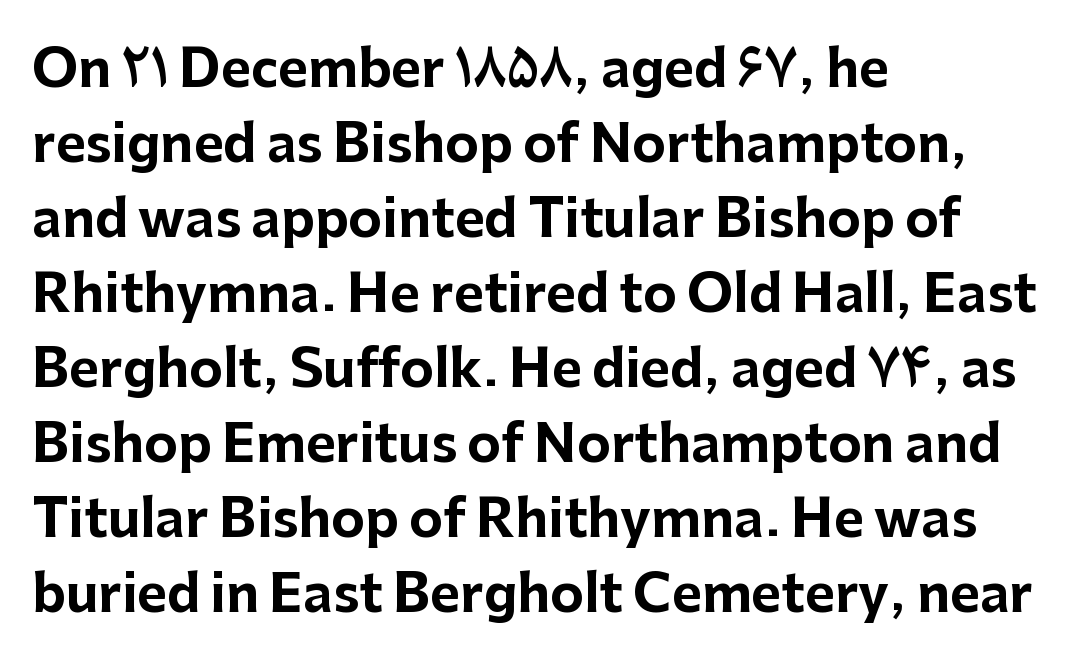
{"serif": "no", "italic": "no", "bold": "yes", "weight": "bold", "width": "normal", "stroke_contrast": "low", "x_height": "medium", "monospaced": "no", "underline": "no", "align": "left", "line_spacing": "normal", "line_spacing_ratio": 1.47, "letter_spacing": "normal", "letter_spacing_em": 0.0, "glyph_px": 51}
